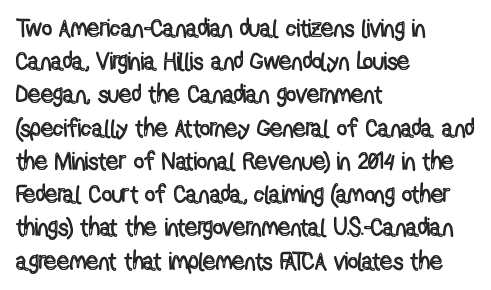
The image shows 25 px text type, upright; set left-aligned, normal line spacing (1.33x), normal letter spacing, not underlined.
